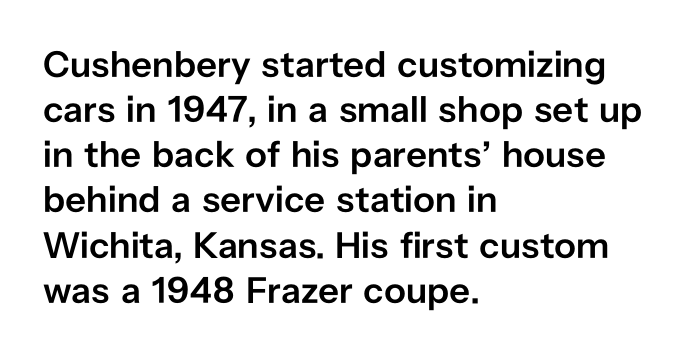
{"serif": "no", "italic": "no", "bold": "semi", "weight": "semibold", "width": "normal", "stroke_contrast": "low", "x_height": "medium", "monospaced": "no", "underline": "no", "align": "left", "line_spacing_ratio": 1.22, "letter_spacing": "normal", "letter_spacing_em": 0.0, "glyph_px": 37}
